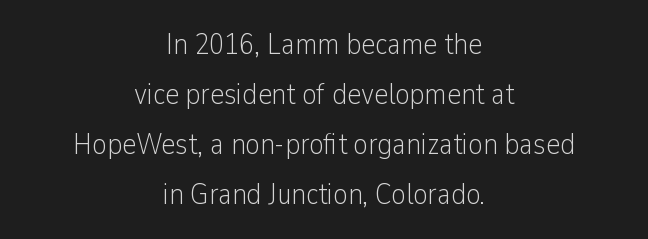
These lines are rendered in a variable-pitch font. Default kerning and tracking; the words read as compact shapes. If you measured baseline to baseline, you'd find a middling distance. Counters stay open thanks to moderate or lighter strokes.
